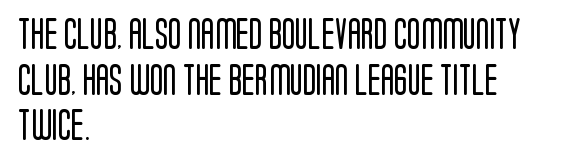
{"serif": "no", "italic": "no", "bold": "no", "weight": "regular", "width": "condensed", "stroke_contrast": "low", "x_height": "large", "monospaced": "no", "underline": "no", "align": "left", "line_spacing": "normal", "line_spacing_ratio": 1.47, "letter_spacing": "normal", "letter_spacing_em": 0.0, "glyph_px": 31}
